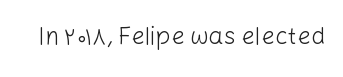
{"italic": "no", "bold": "no", "underline": "no", "letter_spacing": "normal", "letter_spacing_em": 0.0, "glyph_px": 24}
